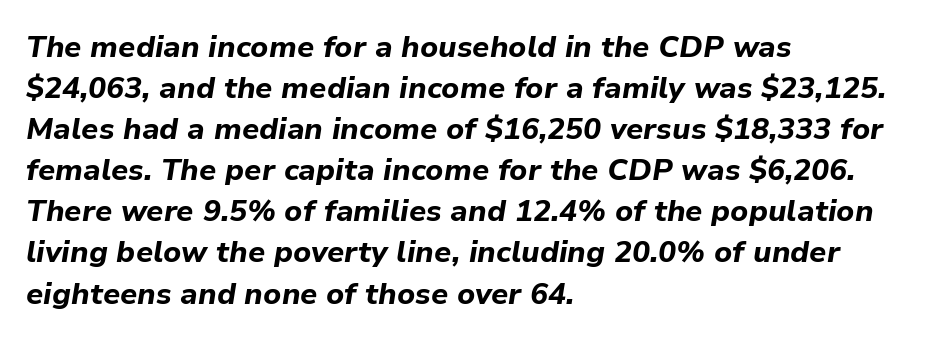
The image shows 30 px bold type, italic (leaning right); set left-aligned, normal line spacing (1.37x), normal letter spacing, not underlined; low stroke contrast and a medium x-height.
